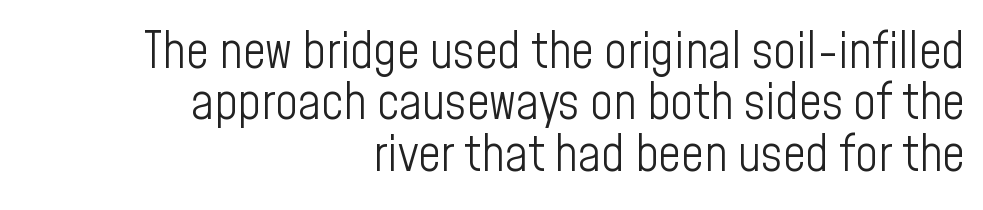
{"serif": "no", "italic": "no", "bold": "no", "weight": "light", "width": "condensed", "stroke_contrast": "low", "x_height": "medium", "monospaced": "no", "underline": "no", "align": "right", "line_spacing": "tight", "line_spacing_ratio": 1.03, "letter_spacing": "normal", "letter_spacing_em": 0.0, "glyph_px": 50}
